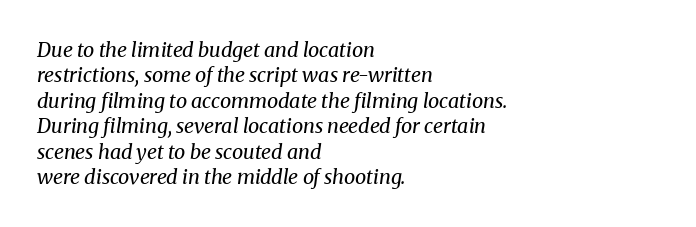
Q: Is the text bold? A: No.
Q: Is the text italic (slanted)? A: Yes, it leans right by about 8 degrees.
Q: Is the text underlined? A: No.
Q: How is the paragraph aligned? A: Left-aligned.
Q: Is the spacing between letters normal or unusually wide? A: Normal.
Q: Is the spacing between lines tight, normal or loose? A: Normal.
